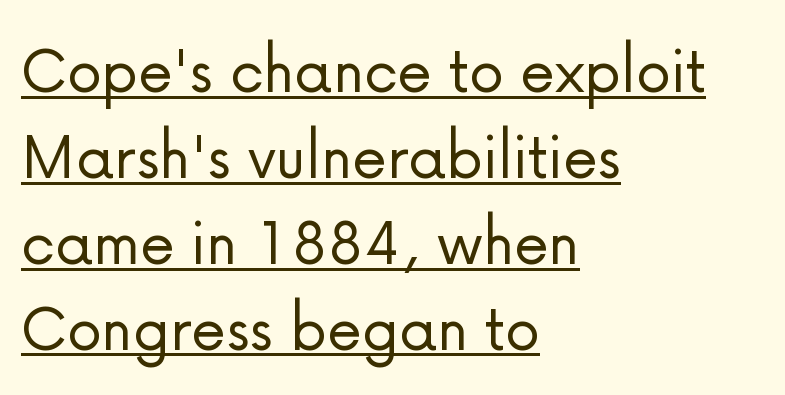
{"serif": "no", "italic": "no", "bold": "no", "weight": "light", "width": "normal", "stroke_contrast": "low", "x_height": "medium", "monospaced": "no", "underline": "yes", "align": "left", "line_spacing_ratio": 1.21, "letter_spacing": "normal", "letter_spacing_em": 0.0, "glyph_px": 71}
